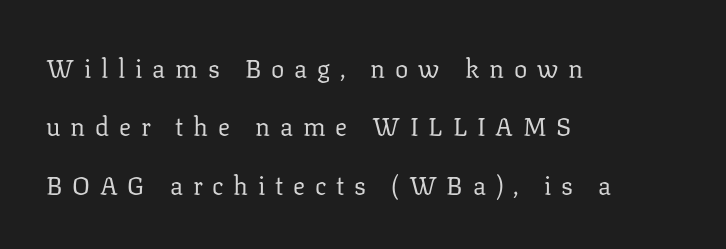
You can tell it's not italic because the verticals are truly vertical. The vertical gap from one line to the next is large. In CSS terms this would be text-align: left. Words appear elongated and porous because spacing is wide. Descenders hang freely into open space.
